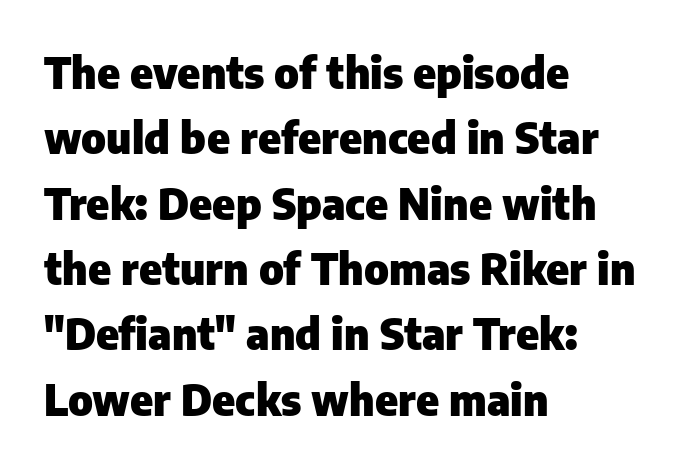
The image shows 43 px heavy sans-serif type, upright; set left-aligned, normal line spacing (1.52x), normal letter spacing, not underlined; low stroke contrast and a medium x-height.
